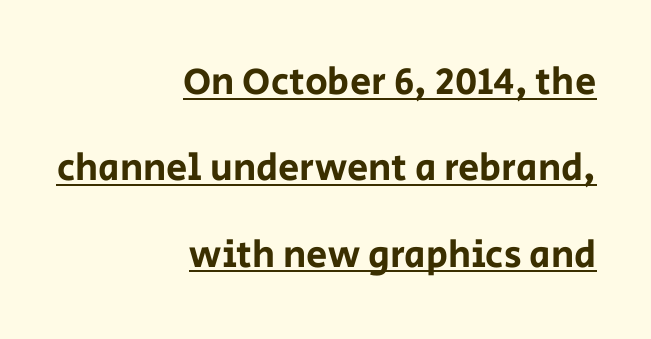
When letters stand straight like this, we call the style roman or upright. I'd call this a sans setting — the letters go barefoot. Glance below the letters and you will spot a drawn line. Does extra space separate the letters? No, they use regular spacing.
